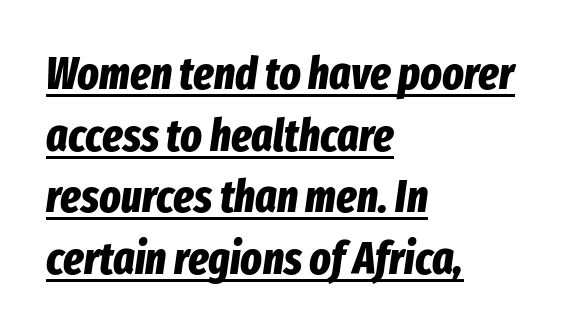
What weight is shown? A full bold with thick strokes. Do the characters align in a grid? No, the font is proportional. This rendering leaves character spacing at its baseline value. Where is the straight margin? On the left.
